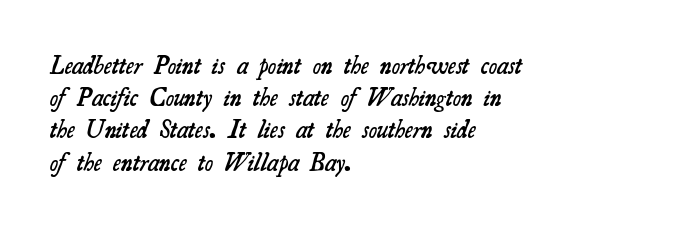
Q: Is the text bold? A: Semi-bold.
Q: Is the text underlined? A: No.
Q: How is the paragraph aligned? A: Left-aligned.
Q: Is the spacing between letters normal or unusually wide? A: Normal.
Q: Is the spacing between lines tight, normal or loose? A: Normal.
